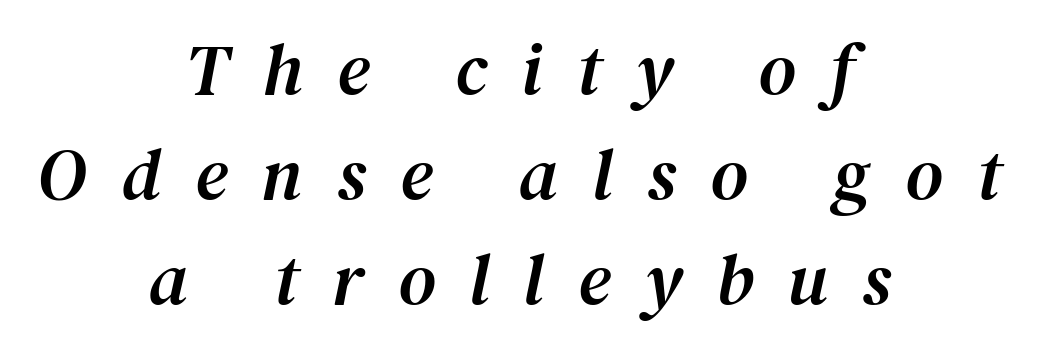
The image shows 73 px serif type, italic (leaning right); set centered, normal line spacing (1.44x), unusually wide letter spacing (+0.47 em), not underlined; medium stroke contrast and a medium x-height.
